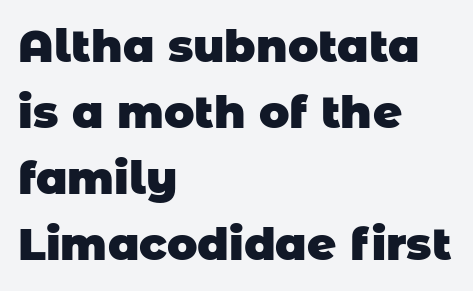
{"serif": "no", "bold": "yes", "weight": "heavy", "width": "normal", "stroke_contrast": "low", "x_height": "large", "monospaced": "no", "underline": "no", "align": "left", "line_spacing": "normal", "line_spacing_ratio": 1.47, "letter_spacing": "normal", "letter_spacing_em": 0.0, "glyph_px": 45}
